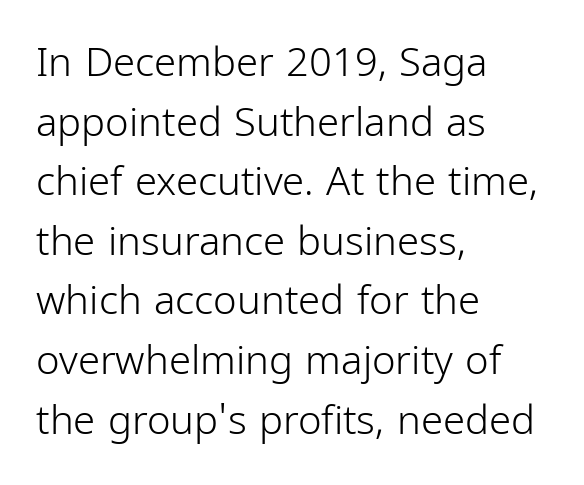
Regular leading. This rendering features lettering with no underline. The lines in this sample share a left origin and differ only in where they stop. These lines are composed in type without serifs.
